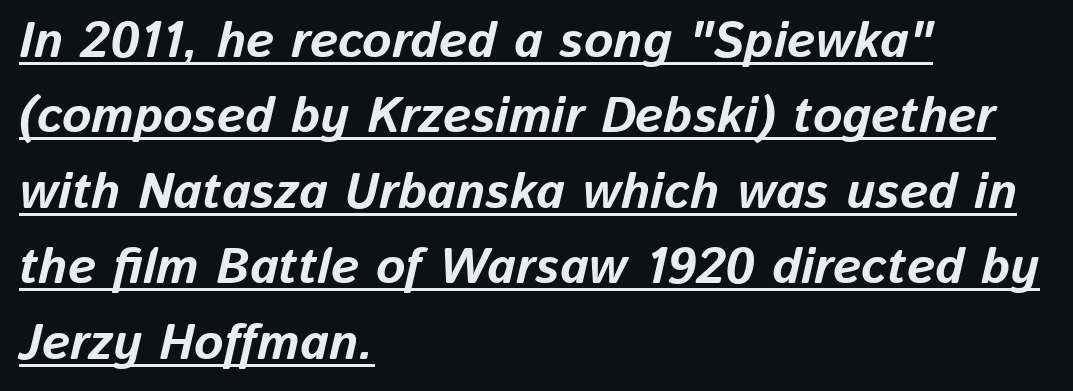
{"italic": "yes", "lean": "right", "slant_degrees": 13, "bold": "yes", "weight": "bold", "width": "normal", "stroke_contrast": "low", "x_height": "medium", "monospaced": "no", "underline": "yes", "align": "left", "line_spacing": "normal", "line_spacing_ratio": 1.51, "letter_spacing": "normal", "letter_spacing_em": 0.0, "glyph_px": 50}
